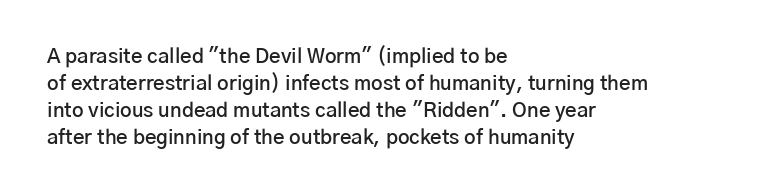
Designer's note — italics off, roman on. These lines are set flush left with a ragged right edge. The area under the type is left untouched. A normal amount of white space separates one row of letters from the next.
